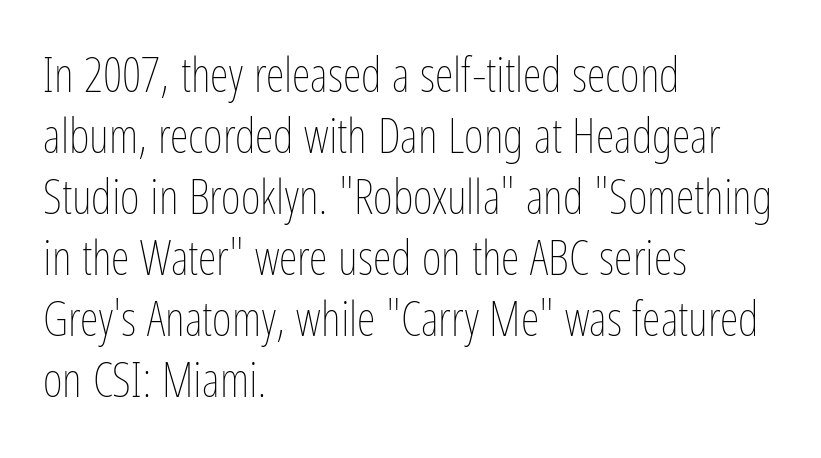
Q: Is the text bold? A: No.
Q: Is the text italic (slanted)? A: No, it is upright.
Q: Is the text underlined? A: No.
Q: How is the paragraph aligned? A: Left-aligned.
Q: Is the spacing between letters normal or unusually wide? A: Normal.
Q: Is the spacing between lines tight, normal or loose? A: Normal.
Q: Width (condensed, normal, or wide)? A: Condensed.
Q: Stroke contrast? A: Low.
Q: x-height? A: Medium.
Q: Monospaced? A: No.
